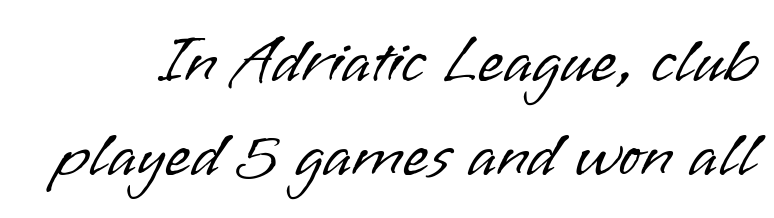
Nobody drew a line under any word here. You could call the tracking neutral — neither tight nor loose. Horizontal bands of white between lines are of average thickness. This is not heavy type; no bold has been used. Grotesque or geometric, the face here clearly has no serifs.
